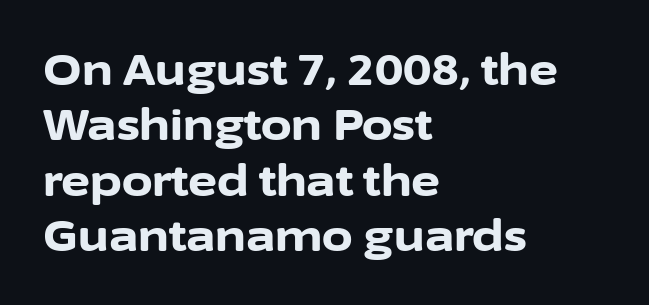
The image shows 44 px bold sans-serif type, upright; set left-aligned, normal line spacing (1.26x), normal letter spacing, not underlined; low stroke contrast and a medium x-height.
